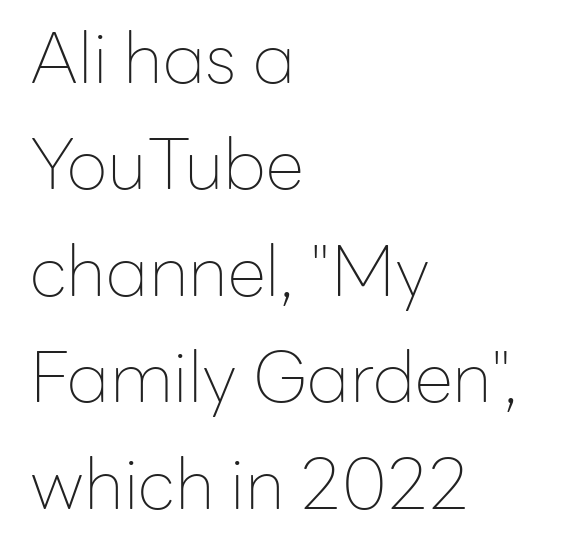
This sample uses an upright cut, with every glyph sitting square on the baseline. Unmarked baselines from the first word to the last. The compositor pushed each line to the left boundary. The gaps between neighbouring characters are ordinary and unremarkable. The type family on display is of the sans-serif kind.
